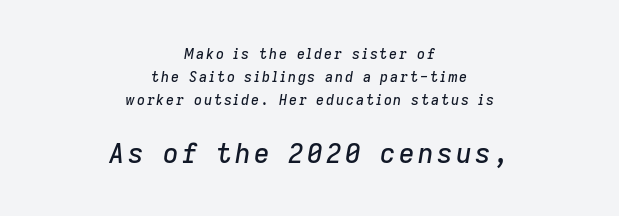
Visually, the bottom section dominates because its glyphs are scaled up. These lines stack symmetrically, like a column narrowing and widening about its center. The specimen reads as italic at a glance. The leading is moderate, giving the passage an even texture. No word sits above an underline.
